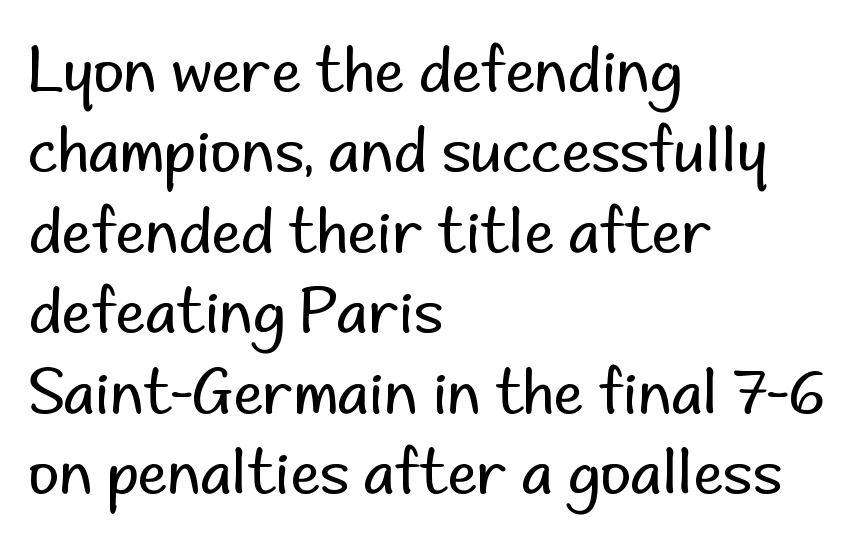
{"serif": "no", "italic": "no", "bold": "no", "weight": "regular", "width": "normal", "stroke_contrast": "low", "x_height": "small", "monospaced": "no", "underline": "no", "align": "left", "line_spacing": "normal", "line_spacing_ratio": 1.34, "letter_spacing": "normal", "letter_spacing_em": 0.0, "glyph_px": 60}
